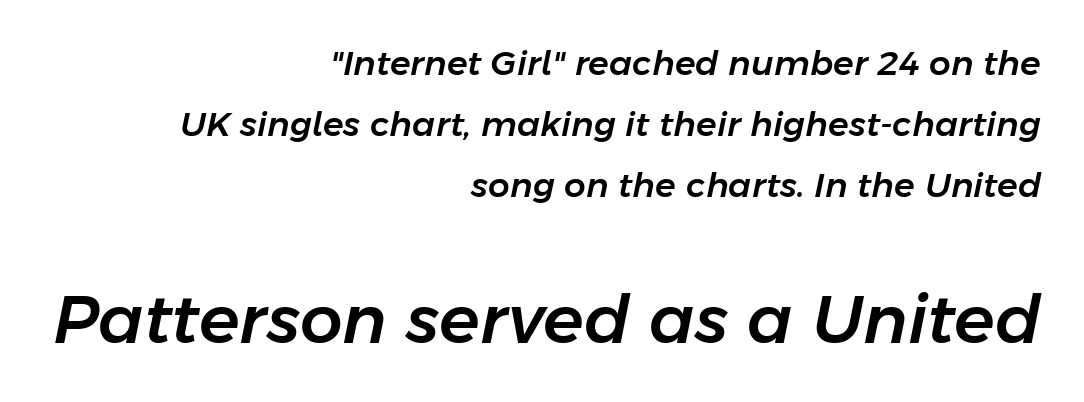
Q: Is the text italic (slanted)? A: Yes, it leans right by about 11 degrees.
Q: Is the text underlined? A: No.
Q: How is the paragraph aligned? A: Right-aligned.
Q: Is the spacing between letters normal or unusually wide? A: Normal.
Q: Which block of text is set in a larger size, the first (top) or the second (bottom)? A: The second (bottom) one.
Q: Width (condensed, normal, or wide)? A: Normal.
Q: Stroke contrast? A: Low.
Q: x-height? A: Medium.
Q: Monospaced? A: No.
